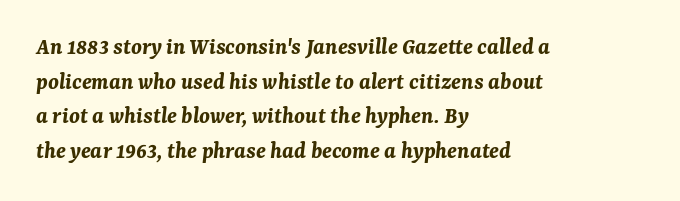
The image shows 24 px bold type, italic (leaning right); set left-aligned, normal line spacing (1.44x), normal letter spacing, not underlined.
